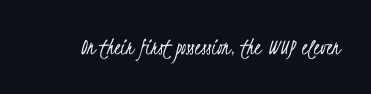
Ink coverage per letter is moderate at most. Check the space under the baseline: it is left empty. Nobody touched the tracking dial on this one.
